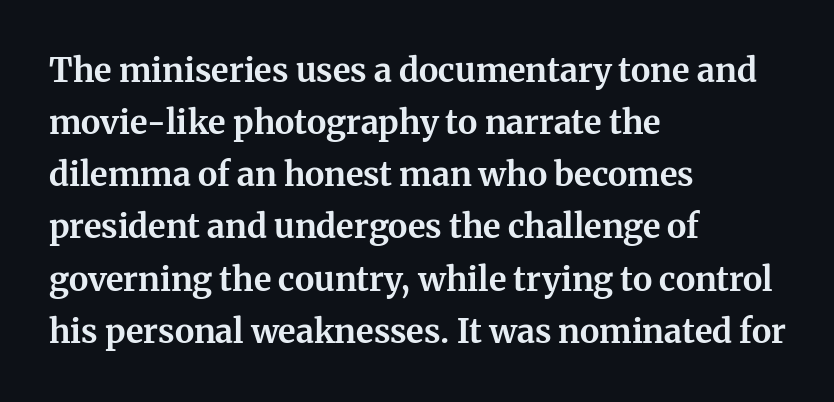
The image shows 33 px bold serif type, upright; set left-aligned, normal line spacing (1.58x), normal letter spacing, not underlined; medium stroke contrast and a medium x-height.
